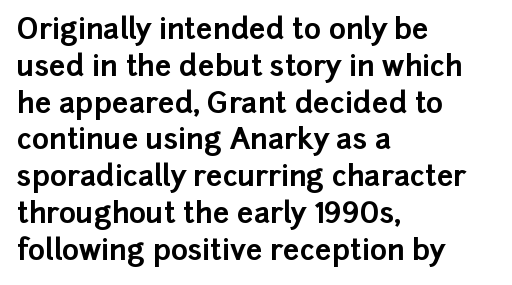
Honestly, there is no underline to notice here at all. Every character sits straight up, as roman type does. Spacing verdict: proportional, widths tailored to each character. Between one letter and the next there's only the usual sliver of space. Strokes here are thick enough to call this a true bold. Each letter's strokes conclude bluntly, with no projecting serifs.
